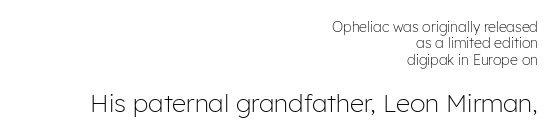
Q: Is the text bold? A: No.
Q: Is the text italic (slanted)? A: No, it is upright.
Q: Is the text underlined? A: No.
Q: How is the paragraph aligned? A: Right-aligned.
Q: Is the spacing between letters normal or unusually wide? A: Normal.
Q: Which block of text is set in a larger size, the first (top) or the second (bottom)? A: The second (bottom) one.
